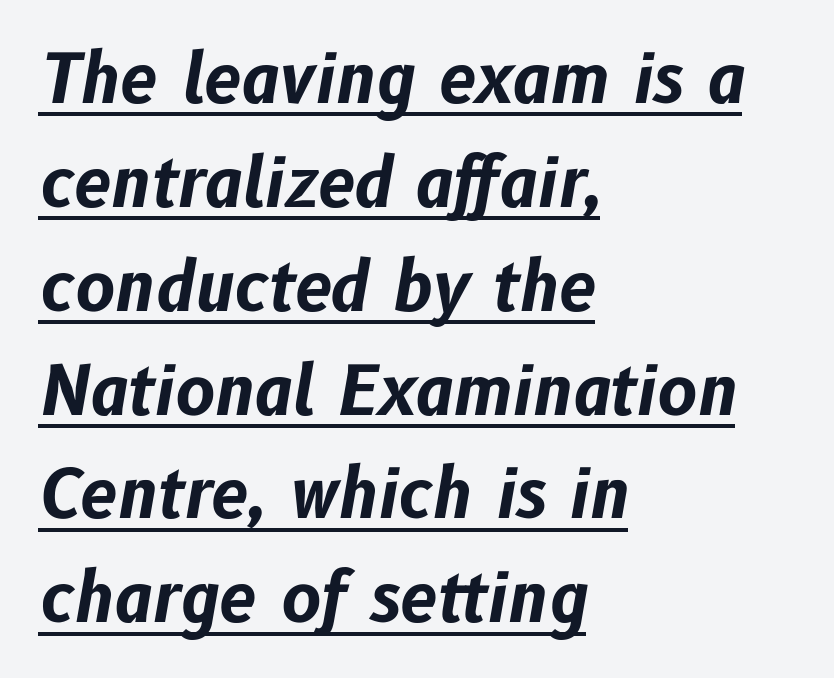
{"italic": "yes", "lean": "right", "slant_degrees": 10, "bold": "yes", "weight": "bold", "width": "normal", "stroke_contrast": "low", "x_height": "medium", "monospaced": "no", "underline": "yes", "align": "left", "line_spacing": "normal", "line_spacing_ratio": 1.55, "letter_spacing": "normal", "letter_spacing_em": 0.0, "glyph_px": 67}
